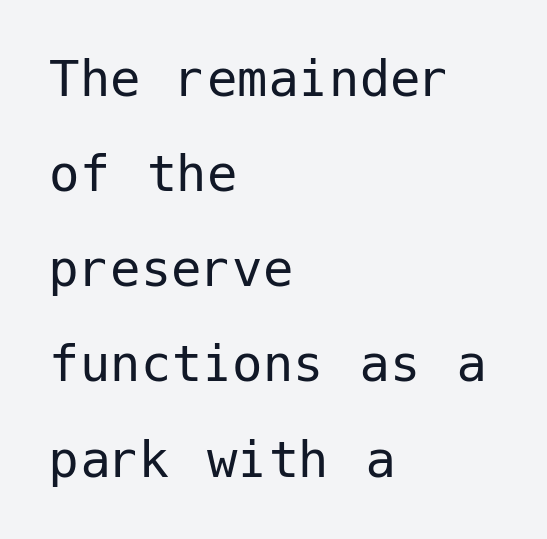
The image shows 61 px regular-weight sans-serif type, upright; set left-aligned, normal line spacing (1.56x), normal letter spacing, not underlined; low stroke contrast and a medium x-height.
